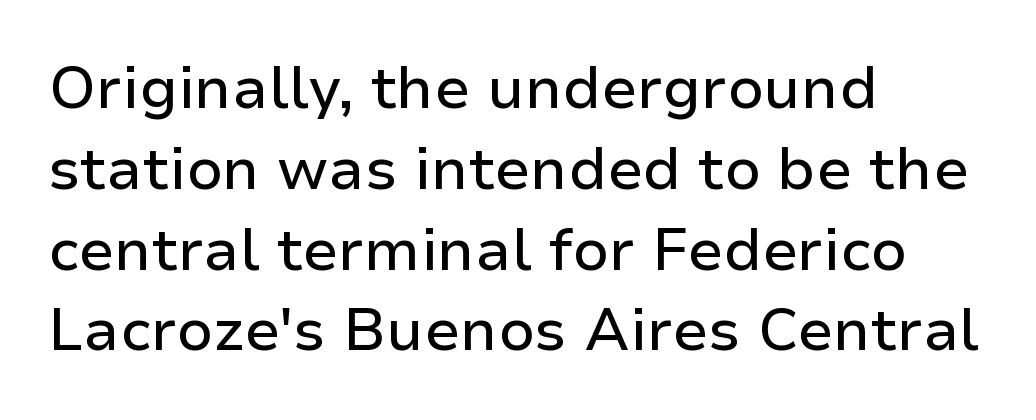
The image shows 59 px sans-serif type, upright; set left-aligned, normal line spacing (1.37x), normal letter spacing, not underlined; low stroke contrast and a medium x-height.
